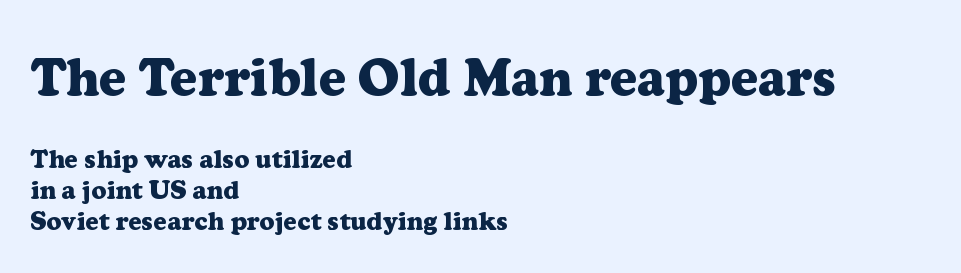
Q: Is the text bold? A: Yes.
Q: Is the text italic (slanted)? A: No, it is upright.
Q: Is the typeface a serif or a sans-serif typeface? A: Serif.
Q: Is the text underlined? A: No.
Q: How is the paragraph aligned? A: Left-aligned.
Q: Is the spacing between letters normal or unusually wide? A: Normal.
Q: Which block of text is set in a larger size, the first (top) or the second (bottom)? A: The first (top) one.
Q: Width (condensed, normal, or wide)? A: Normal.
Q: Stroke contrast? A: Low.
Q: x-height? A: Medium.
Q: Monospaced? A: No.
